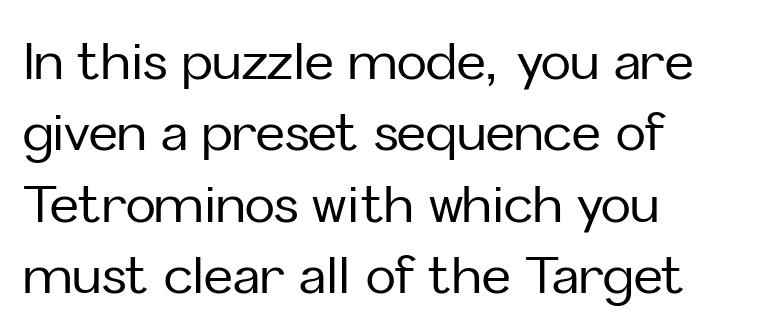
{"serif": "no", "italic": "no", "width": "normal", "stroke_contrast": "low", "x_height": "medium", "monospaced": "no", "underline": "no", "align": "left", "line_spacing": "normal", "line_spacing_ratio": 1.43, "letter_spacing": "normal", "letter_spacing_em": 0.0, "glyph_px": 50}
